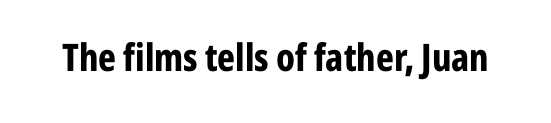
{"serif": "no", "italic": "no", "bold": "yes", "weight": "bold", "width": "condensed", "stroke_contrast": "low", "x_height": "medium", "monospaced": "no", "underline": "no", "letter_spacing": "normal", "letter_spacing_em": 0.0, "glyph_px": 38}
